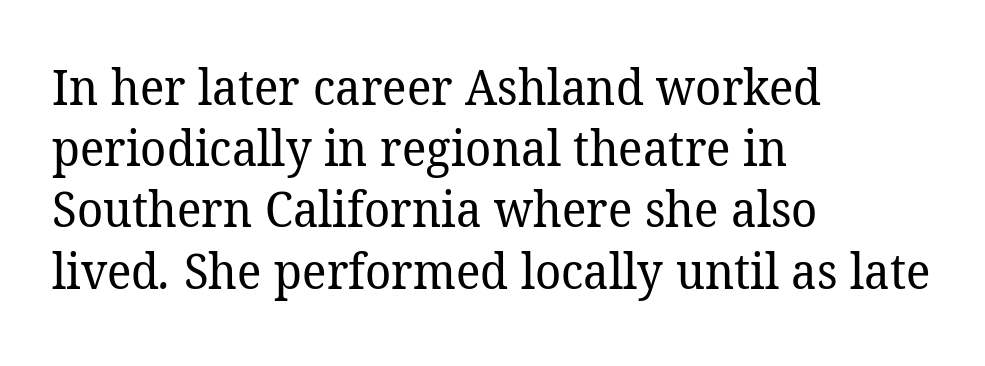
The image shows 49 px regular-weight serif type; set left-aligned, normal line spacing (1.25x), normal letter spacing, not underlined; low stroke contrast and a medium x-height.
